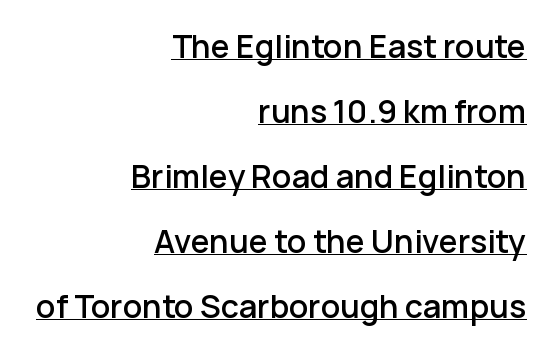
{"serif": "no", "italic": "no", "width": "normal", "stroke_contrast": "low", "x_height": "medium", "monospaced": "no", "underline": "yes", "align": "right", "line_spacing": "loose", "line_spacing_ratio": 2.03, "letter_spacing": "normal", "letter_spacing_em": 0.0, "glyph_px": 32}
